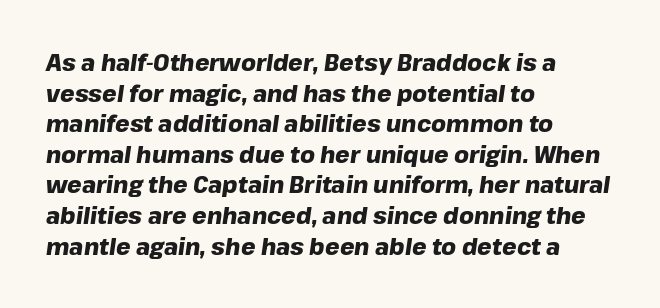
Q: Is the text bold? A: Yes.
Q: Is the text italic (slanted)? A: Yes, it leans right by about 8 degrees.
Q: Is the text underlined? A: No.
Q: How is the paragraph aligned? A: Left-aligned.
Q: Is the spacing between letters normal or unusually wide? A: Normal.
Q: Is the spacing between lines tight, normal or loose? A: Normal.
